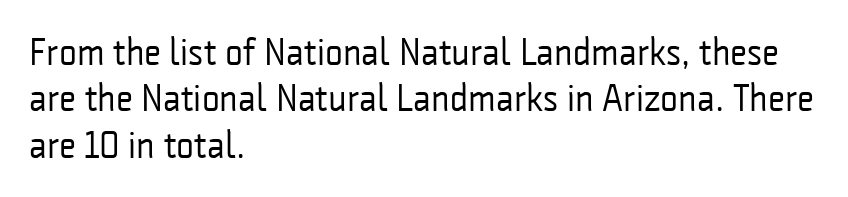
Proportional: the letters do not fall into vertical columns. Italic: no, the glyphs are upright roman. Each word holds together tightly as a unit, with standard inter-letter gaps. Descenders are the only things crossing below the line. Is the stroke heavy? The answer is a plain regular-or-lighter. The lines in this sample share a left origin and differ only in where they stop.
